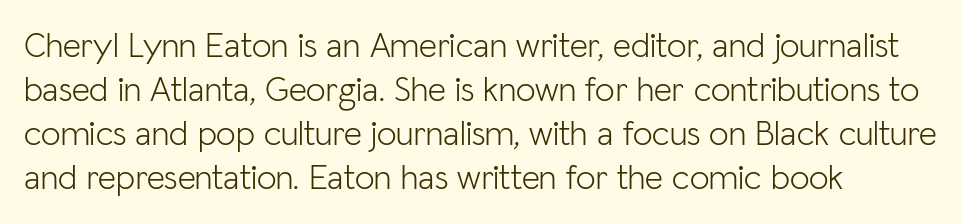
The image shows 35 px light sans-serif type, upright; set left-aligned, normal line spacing (1.26x), normal letter spacing, not underlined; low stroke contrast and a medium x-height.
